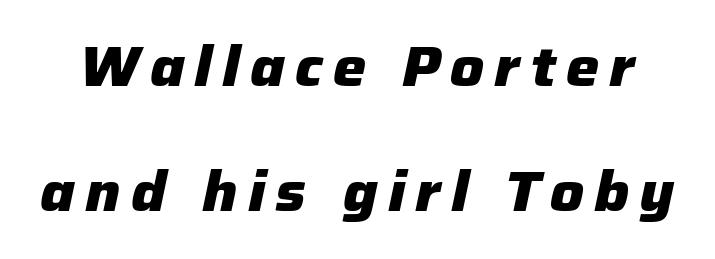
The face used here is proportionally spaced, like ordinary book or web type. The foot of each line stays bare and open. Heft: maximum for text — a bold. Leading is clearly above the norm, producing a sparse column. The rendering applies a slant to the glyphs.
